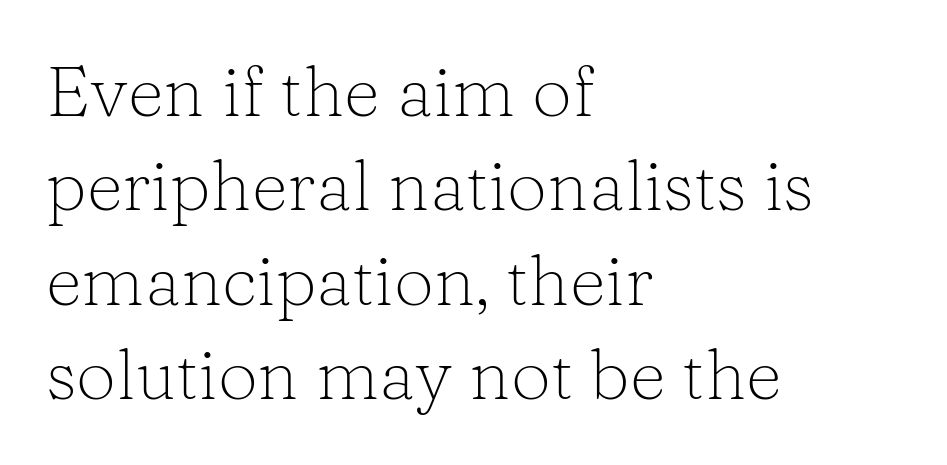
{"serif": "yes", "italic": "no", "bold": "no", "weight": "light", "width": "normal", "stroke_contrast": "low", "x_height": "medium", "monospaced": "no", "underline": "no", "align": "left", "line_spacing": "normal", "line_spacing_ratio": 1.33, "letter_spacing": "normal", "letter_spacing_em": 0.0, "glyph_px": 71}
